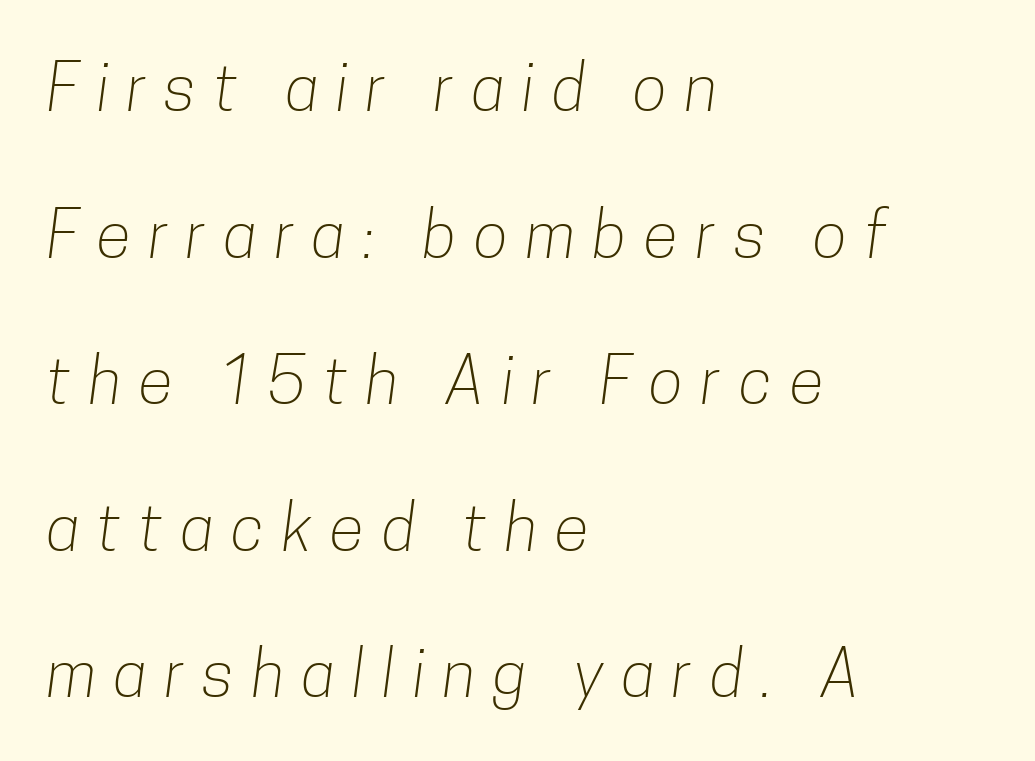
The image shows 64 px light, condensed sans-serif type; set left-aligned, loose line spacing (2.29x), unusually wide letter spacing (+0.28 em), not underlined; low stroke contrast and a medium x-height.
